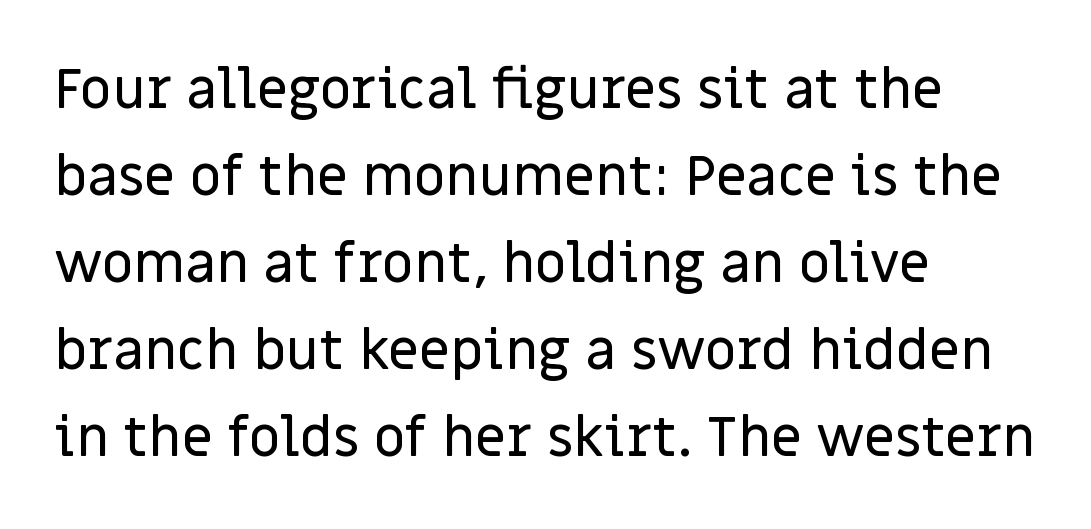
Q: Is the text italic (slanted)? A: No, it is upright.
Q: Is the typeface a serif or a sans-serif typeface? A: Sans-serif.
Q: Is the text underlined? A: No.
Q: How is the paragraph aligned? A: Left-aligned.
Q: Is the spacing between letters normal or unusually wide? A: Normal.
Q: Is the spacing between lines tight, normal or loose? A: Normal.
Q: Width (condensed, normal, or wide)? A: Normal.
Q: Stroke contrast? A: Low.
Q: x-height? A: Large.
Q: Monospaced? A: No.
